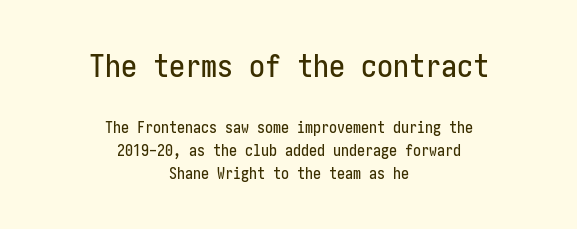
The image shows 32 px condensed sans-serif type, upright; set centered, normal line spacing (1.44x), normal letter spacing, not underlined; the first (top) block is 2.0x larger; low stroke contrast and a medium x-height.
